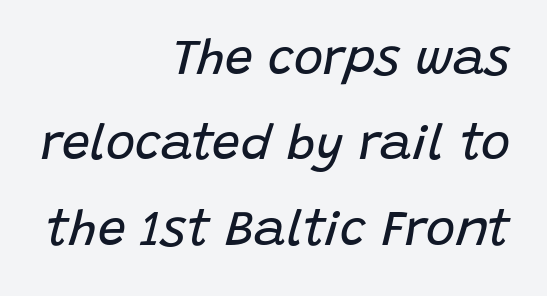
Q: Is the text bold? A: No.
Q: Is the text italic (slanted)? A: Yes, it leans right by about 15 degrees.
Q: Is the text underlined? A: No.
Q: How is the paragraph aligned? A: Right-aligned.
Q: Is the spacing between letters normal or unusually wide? A: Normal.
Q: Width (condensed, normal, or wide)? A: Normal.
Q: Stroke contrast? A: Low.
Q: x-height? A: Large.
Q: Monospaced? A: No.
